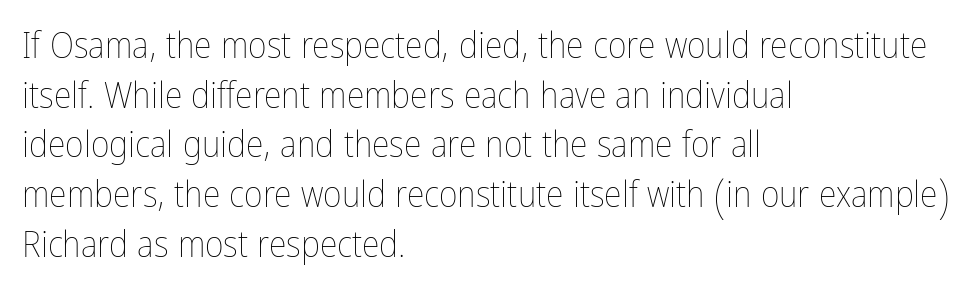
{"italic": "no", "bold": "no", "weight": "thin", "width": "condensed", "stroke_contrast": "low", "x_height": "medium", "monospaced": "no", "underline": "no", "align": "left", "line_spacing": "normal", "line_spacing_ratio": 1.38, "letter_spacing": "normal", "letter_spacing_em": 0.0, "glyph_px": 36}
